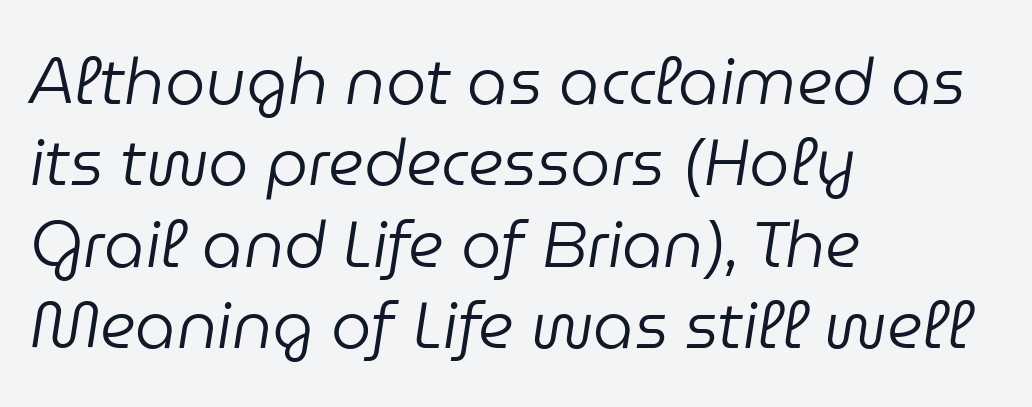
{"italic": "yes", "lean": "right", "slant_degrees": 9, "bold": "no", "weight": "regular", "width": "normal", "stroke_contrast": "low", "x_height": "medium", "monospaced": "no", "underline": "no", "align": "left", "line_spacing": "normal", "line_spacing_ratio": 1.27, "letter_spacing": "normal", "letter_spacing_em": 0.0, "glyph_px": 64}
